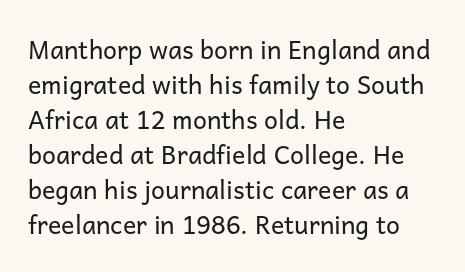
Nobody drew a line under any word here. The passage is arranged the way most books set body copy — flush left. Is the stroke heavy? The answer is a plain regular-or-lighter. Nobody touched the tracking dial on this one. A roman cut, with each character standing at attention. The space between consecutive lines is moderate.
